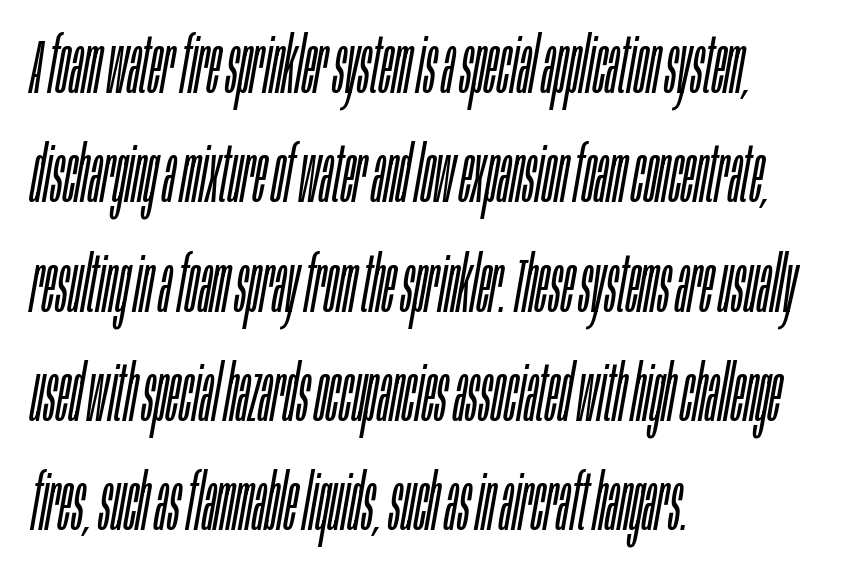
{"italic": "yes", "lean": "right", "slant_degrees": 10, "bold": "no", "weight": "light", "width": "condensed", "stroke_contrast": "low", "x_height": "large", "monospaced": "no", "underline": "no", "align": "left", "line_spacing": "normal", "line_spacing_ratio": 1.42, "letter_spacing": "normal", "letter_spacing_em": 0.0, "glyph_px": 77}
